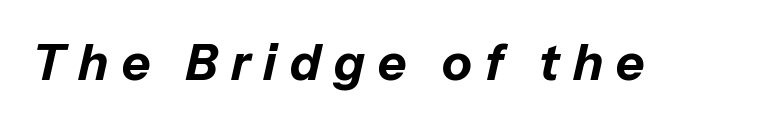
Q: Is the text bold? A: Yes.
Q: Is the text italic (slanted)? A: Yes, it leans right by about 13 degrees.
Q: Is the text underlined? A: No.
Q: Is the spacing between letters normal or unusually wide? A: Unusually wide.
Q: Width (condensed, normal, or wide)? A: Normal.
Q: Stroke contrast? A: Low.
Q: x-height? A: Medium.
Q: Monospaced? A: No.
